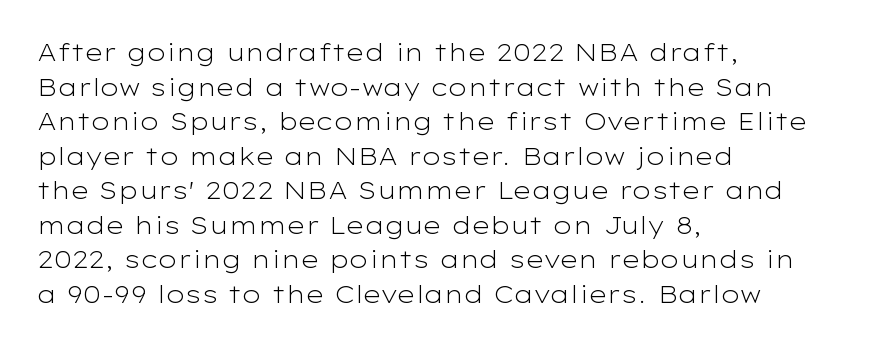
The image shows 24 px text type, upright; set left-aligned, normal line spacing (1.44x), normal letter spacing, not underlined.
